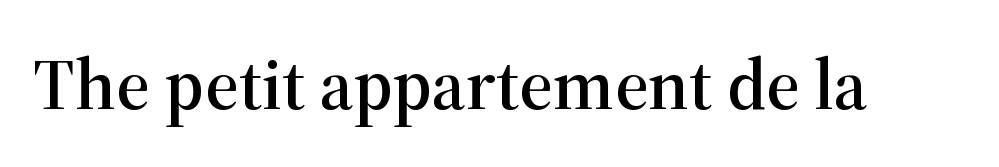
{"serif": "yes", "italic": "no", "width": "normal", "stroke_contrast": "high", "x_height": "medium", "monospaced": "no", "underline": "no", "letter_spacing": "normal", "letter_spacing_em": 0.0, "glyph_px": 73}
